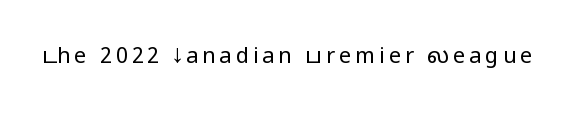
The specimen reads as upright at a glance. The face looks like a standard text weight, possibly lighter. Nobody drew a line under any word here.
